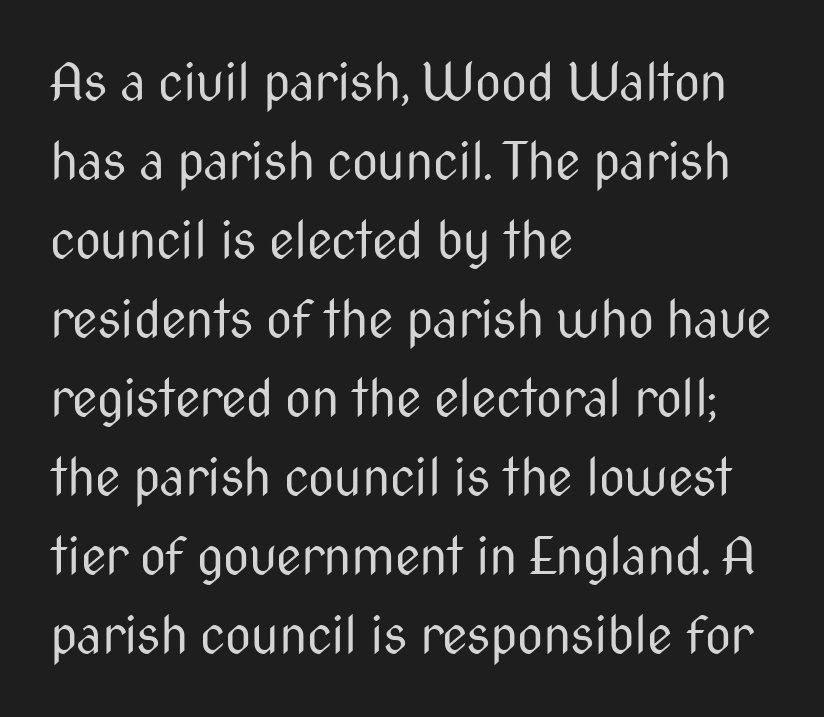
Q: Is the text bold? A: No.
Q: Is the text italic (slanted)? A: No, it is upright.
Q: Is the typeface a serif or a sans-serif typeface? A: Sans-serif.
Q: Is the text underlined? A: No.
Q: How is the paragraph aligned? A: Left-aligned.
Q: Is the spacing between letters normal or unusually wide? A: Normal.
Q: Is the spacing between lines tight, normal or loose? A: Normal.
Q: Width (condensed, normal, or wide)? A: Condensed.
Q: Stroke contrast? A: Medium.
Q: x-height? A: Medium.
Q: Monospaced? A: No.
